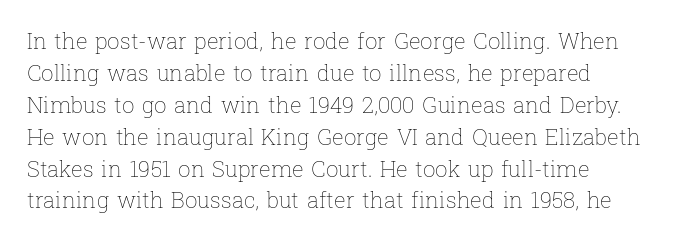
Q: Is the text bold? A: No.
Q: Is the text italic (slanted)? A: No, it is upright.
Q: Is the text underlined? A: No.
Q: Is the spacing between letters normal or unusually wide? A: Normal.
Q: Is the spacing between lines tight, normal or loose? A: Normal.
